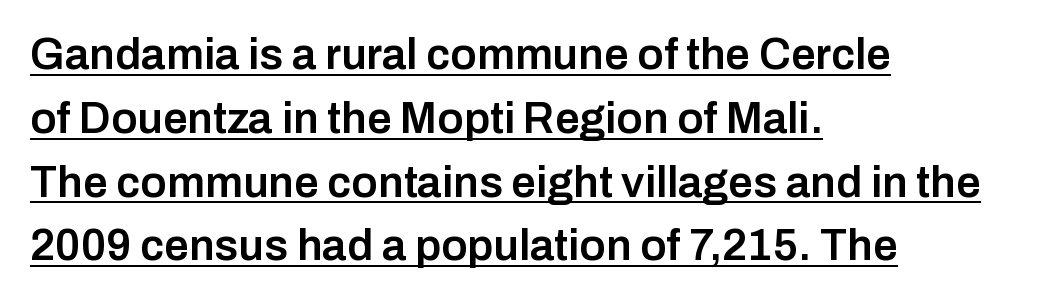
Italic: no, the glyphs are upright roman. A sans-serif font was chosen for this passage. Is there much room between lines? A standard amount, neither cramped nor airy. Varying glyph widths throughout — classic text-font behaviour. Letter spacing: default.
